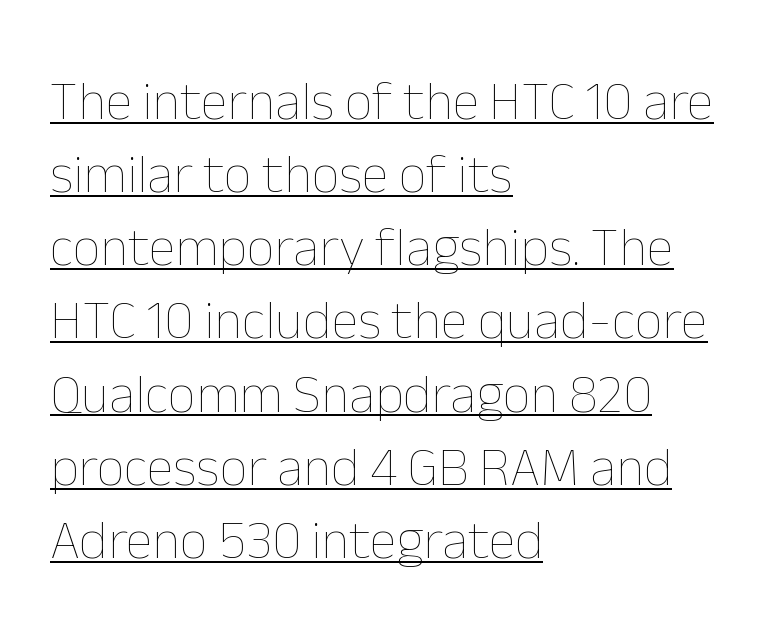
The image shows 55 px thin type, upright; set left-aligned, normal line spacing (1.33x), normal letter spacing, underlined; low stroke contrast and a medium x-height.
